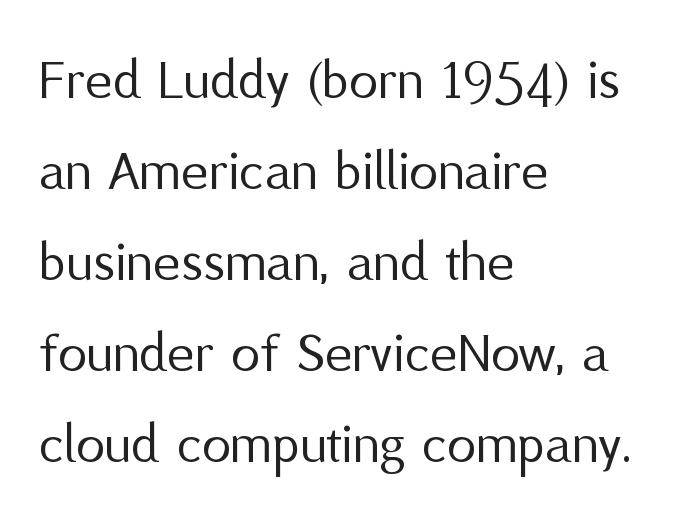
Q: Is the text bold? A: No.
Q: Is the text italic (slanted)? A: No, it is upright.
Q: Is the typeface a serif or a sans-serif typeface? A: Sans-serif.
Q: Is the text underlined? A: No.
Q: How is the paragraph aligned? A: Left-aligned.
Q: Is the spacing between letters normal or unusually wide? A: Normal.
Q: Is the spacing between lines tight, normal or loose? A: Normal.
Q: Width (condensed, normal, or wide)? A: Normal.
Q: Stroke contrast? A: Medium.
Q: x-height? A: Medium.
Q: Monospaced? A: No.
